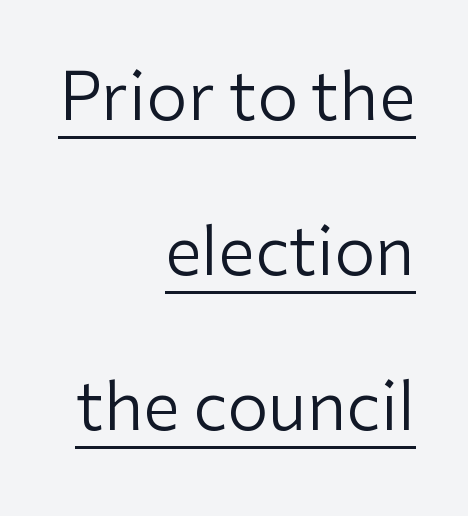
{"serif": "no", "italic": "no", "bold": "no", "weight": "regular", "width": "normal", "stroke_contrast": "low", "x_height": "medium", "monospaced": "no", "underline": "yes", "align": "right", "line_spacing": "loose", "line_spacing_ratio": 2.35, "letter_spacing": "normal", "letter_spacing_em": 0.0, "glyph_px": 66}
